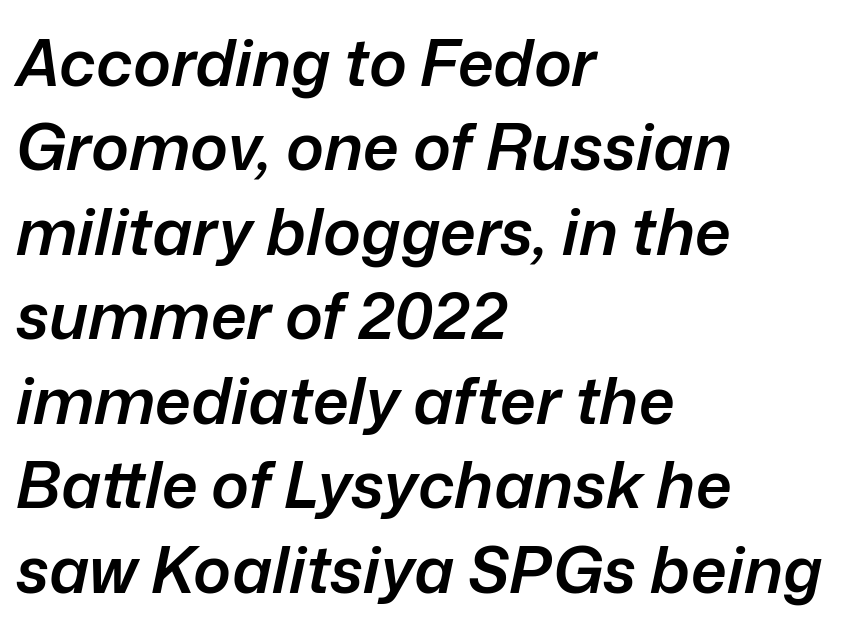
The image shows 64 px semibold type, italic (leaning right); set left-aligned, normal line spacing (1.32x), normal letter spacing, not underlined; low stroke contrast and a medium x-height.
